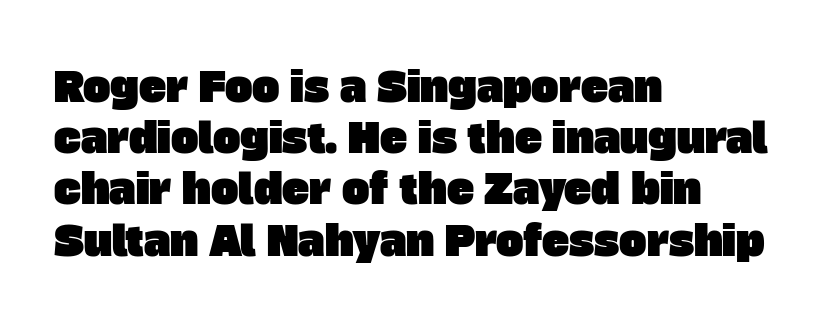
Looks like regular typesetting: each glyph gets only the width it needs. This is sans-serif lettering, the kind often seen on screens and signage. Any mark beneath the type? The region is blank. Is there much room between lines? A standard amount, neither cramped nor airy. No extra tracking has been applied to these lines. Line beginnings align vertically; line endings do not.
